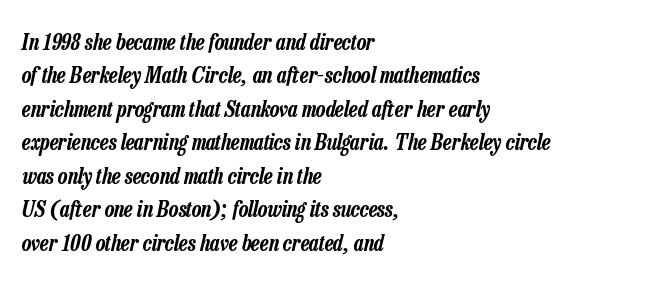
{"italic": "yes", "lean": "right", "slant_degrees": 13, "underline": "no", "align": "left", "line_spacing": "normal", "line_spacing_ratio": 1.52, "letter_spacing": "normal", "letter_spacing_em": 0.0, "glyph_px": 22}
